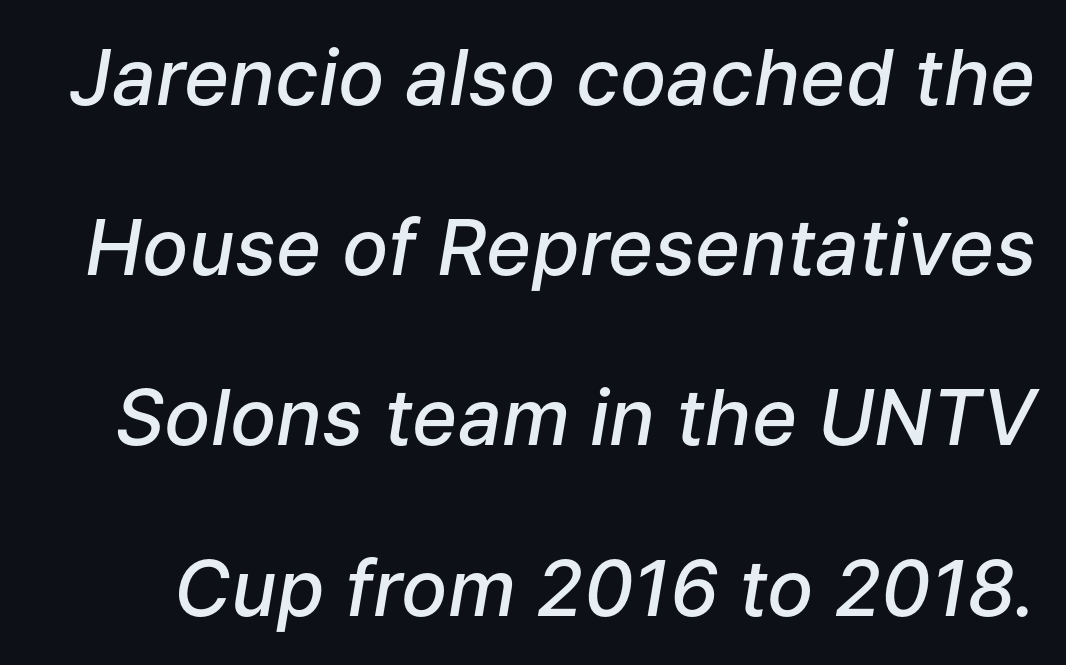
Think of a printed novel: that variable character pitch is what you see here. Vertical spacing — loose. Rule under the text: the space is simply empty. On the weight axis this lands at semibold, roughly 600.
